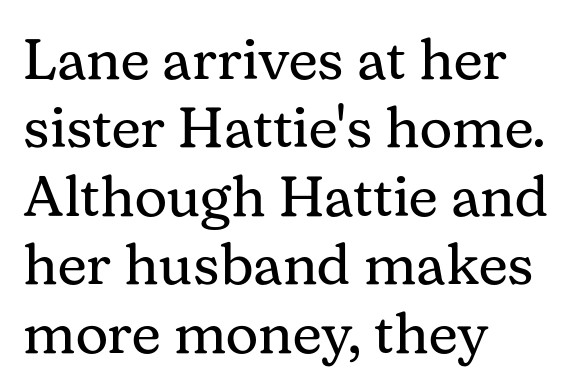
Q: Is the text bold? A: No.
Q: Is the text italic (slanted)? A: No, it is upright.
Q: Is the typeface a serif or a sans-serif typeface? A: Serif.
Q: Is the text underlined? A: No.
Q: How is the paragraph aligned? A: Left-aligned.
Q: Is the spacing between letters normal or unusually wide? A: Normal.
Q: Width (condensed, normal, or wide)? A: Normal.
Q: Stroke contrast? A: Medium.
Q: x-height? A: Medium.
Q: Monospaced? A: No.
